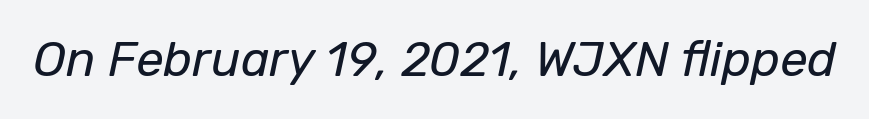
Q: Is the text bold? A: No.
Q: Is the text italic (slanted)? A: Yes, it leans right by about 12 degrees.
Q: Is the text underlined? A: No.
Q: Is the spacing between letters normal or unusually wide? A: Normal.
Q: Width (condensed, normal, or wide)? A: Normal.
Q: Stroke contrast? A: Low.
Q: x-height? A: Medium.
Q: Monospaced? A: No.
